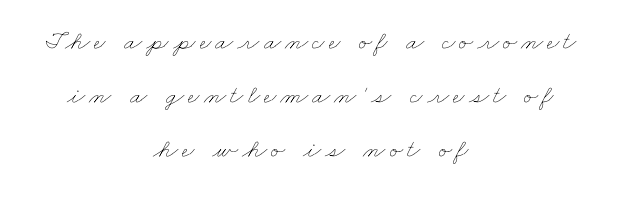
{"bold": "no", "underline": "no", "align": "center", "line_spacing": "loose", "line_spacing_ratio": 2.07, "glyph_px": 26}
